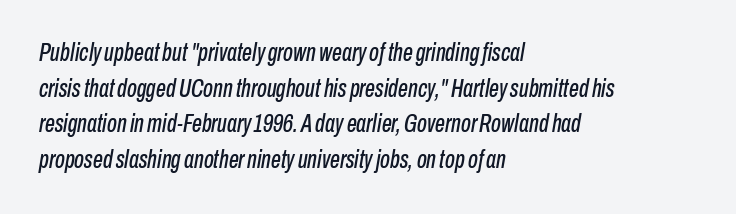
The image shows 25 px text type, italic (leaning right); set left-aligned, normal line spacing (1.43x), normal letter spacing, not underlined.
